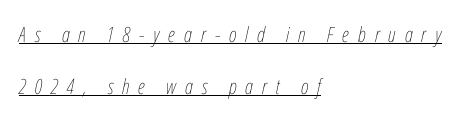
These glyphs show unthickened strokes, regular width or finer. Emphasis-style slanted type is in use. Leftover space on each line is placed entirely after the last word. A great deal of white space separates one row of letters from the next. Between one letter and the next there's a generous, obvious gap.
